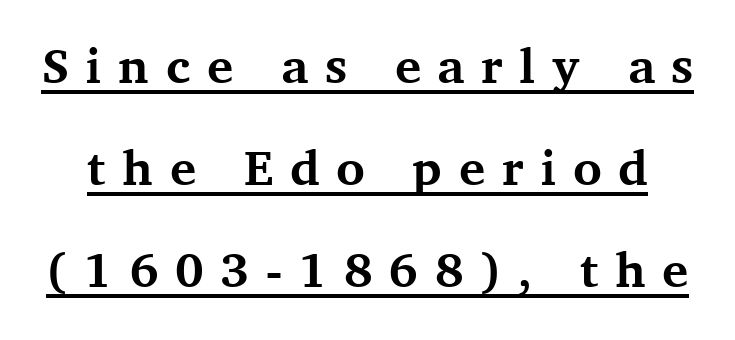
The words here are underlined. Posture: straight, roman, zero tilt. Is this a fixed-width face? No — the glyphs have proportional, varying widths. Type style note: has serifs. Look at the tracking — it's clearly loosened, letters drifting apart. Vertically, the passage feels expansive, rows floating well apart.
